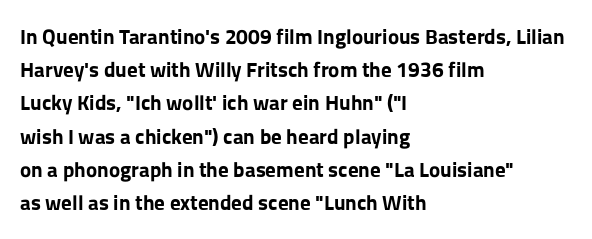
The image shows 21 px bold type, upright; set left-aligned, normal line spacing (1.58x), normal letter spacing, not underlined.
